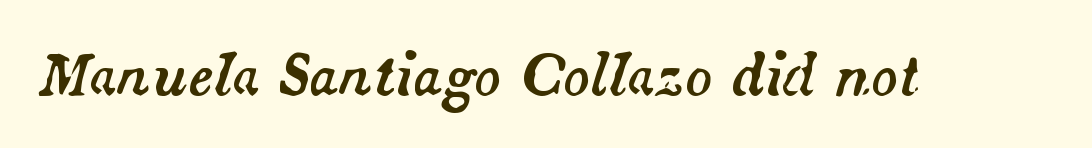
Q: Is the text italic (slanted)? A: Yes, it leans right by about 14 degrees.
Q: Is the text underlined? A: No.
Q: Is the spacing between letters normal or unusually wide? A: Normal.
Q: Width (condensed, normal, or wide)? A: Normal.
Q: Stroke contrast? A: Medium.
Q: x-height? A: Small.
Q: Monospaced? A: No.
